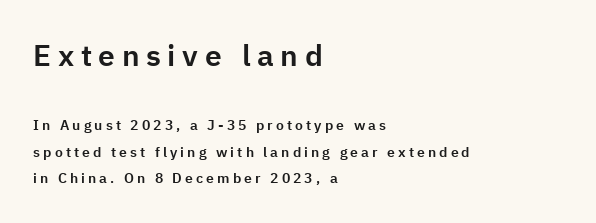
Spacing verdict: proportional, widths tailored to each character. Designer's note — italics off, roman on. Size contrast runs from large at the top to small at the bottom. The ragged edge is on the right, which tells us the setting is flush left.
